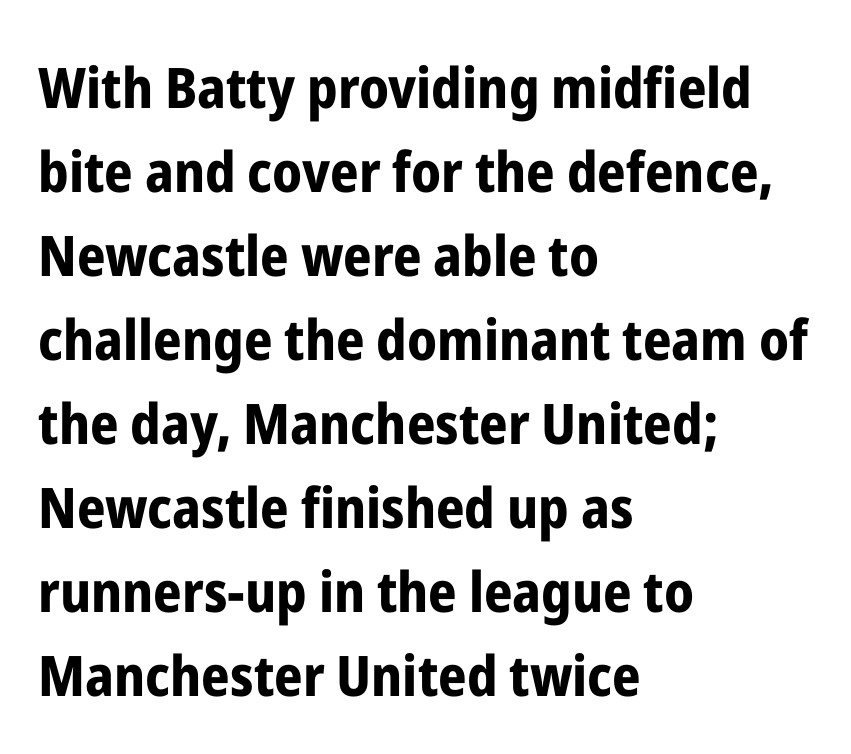
Here the glyphs are tracked normally, forming tight word shapes. Italic: no, the glyphs are upright roman. The line-height multiplier appears to be the usual default. Observe the absence of serifs on each vertical stroke in this sample.
